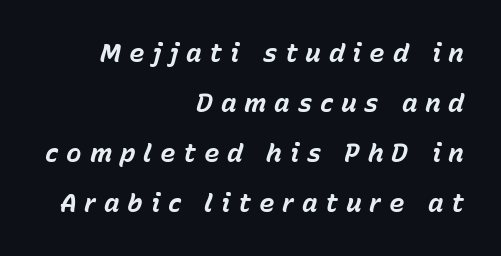
The image shows 26 px bold type, italic (leaning right); set right-aligned, loose line spacing (1.92x), unusually wide letter spacing (+0.3 em), not underlined.
